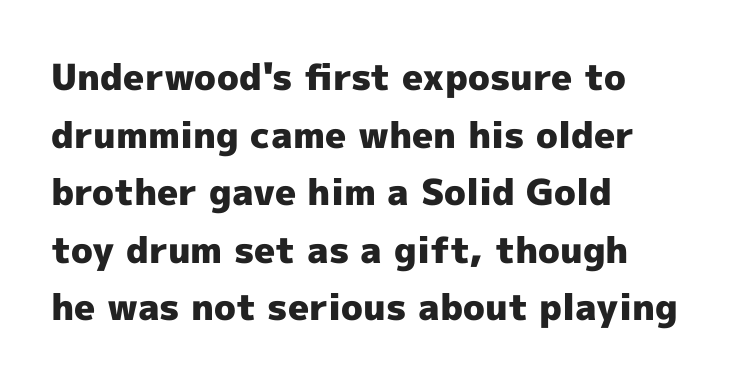
Is the letter spacing exaggerated? No — it looks like the ordinary default. It's the straight-up-and-down kind of type. Regarding serifs, this sample does without them. Lines of text with bare space underneath. These lines are rendered in a variable-pitch font.
